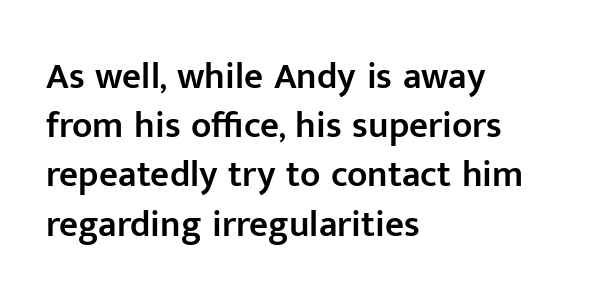
The image shows 37 px semibold sans-serif type, upright; set left-aligned, normal line spacing (1.33x), normal letter spacing, not underlined; low stroke contrast and a medium x-height.
